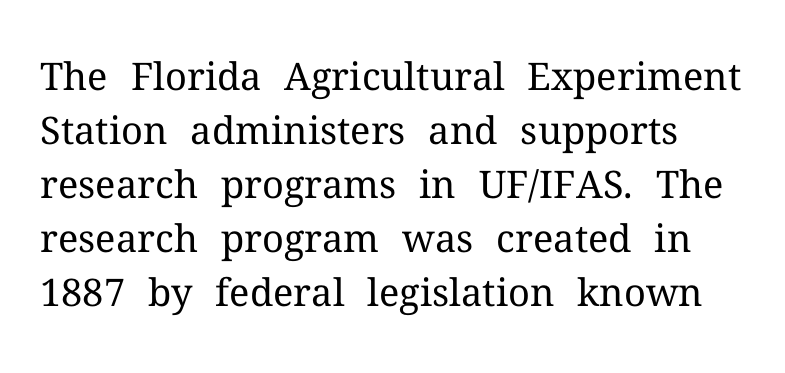
Q: Is the text bold? A: No.
Q: Is the text italic (slanted)? A: No, it is upright.
Q: Is the typeface a serif or a sans-serif typeface? A: Serif.
Q: Is the text underlined? A: No.
Q: Is the spacing between letters normal or unusually wide? A: Normal.
Q: Is the spacing between lines tight, normal or loose? A: Normal.
Q: Width (condensed, normal, or wide)? A: Normal.
Q: Stroke contrast? A: Medium.
Q: x-height? A: Medium.
Q: Monospaced? A: No.
